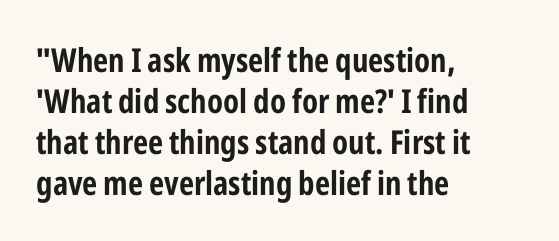
The image shows 33 px bold, condensed sans-serif type, upright; set left-aligned, line spacing 1.24x, normal letter spacing, not underlined; low stroke contrast and a medium x-height.
